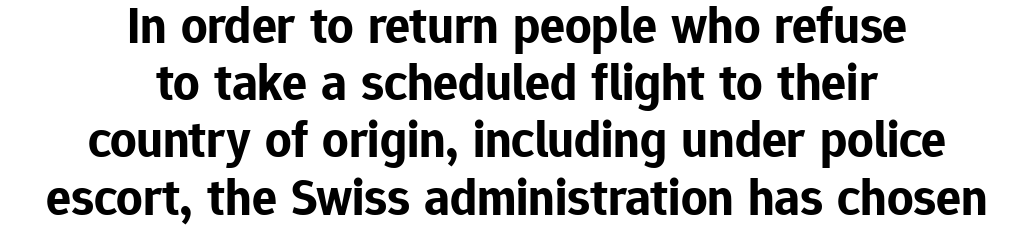
{"serif": "no", "italic": "no", "bold": "yes", "weight": "bold", "width": "normal", "stroke_contrast": "low", "x_height": "medium", "monospaced": "no", "underline": "no", "align": "center", "line_spacing": "tight", "line_spacing_ratio": 1.1, "letter_spacing": "normal", "letter_spacing_em": 0.0, "glyph_px": 52}
